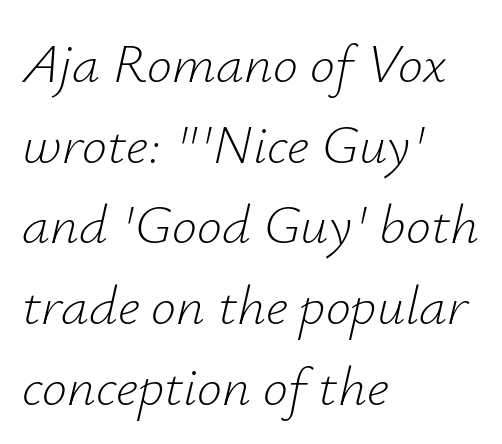
Q: Is the text bold? A: No.
Q: Is the text italic (slanted)? A: Yes, it leans right by about 12 degrees.
Q: Is the text underlined? A: No.
Q: How is the paragraph aligned? A: Left-aligned.
Q: Is the spacing between letters normal or unusually wide? A: Normal.
Q: Is the spacing between lines tight, normal or loose? A: Normal.
Q: Width (condensed, normal, or wide)? A: Normal.
Q: Stroke contrast? A: Low.
Q: x-height? A: Small.
Q: Monospaced? A: No.
